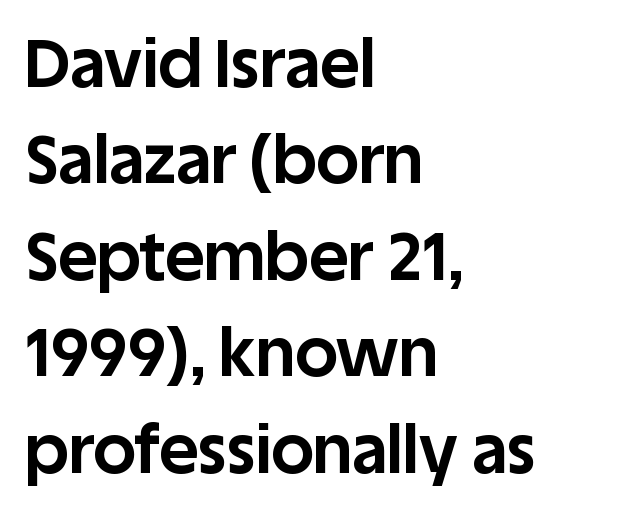
{"serif": "no", "italic": "no", "bold": "yes", "weight": "bold", "width": "normal", "stroke_contrast": "low", "x_height": "large", "monospaced": "no", "underline": "no", "align": "left", "line_spacing": "normal", "line_spacing_ratio": 1.44, "letter_spacing": "normal", "letter_spacing_em": 0.0, "glyph_px": 67}
